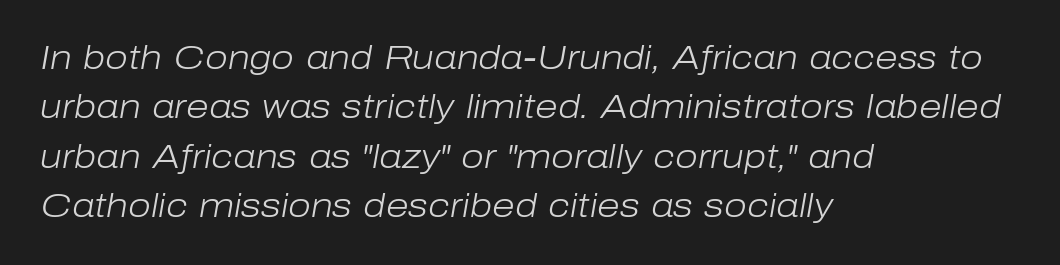
Summary of vertical rhythm: regular, with standard interline spacing. The gaps between neighbouring characters are ordinary and unremarkable. The rendering anchors every line to the left-hand side. Each letter keeps its own natural width here, so spacing adapts to shape. Rule under the text: the space is simply empty.
